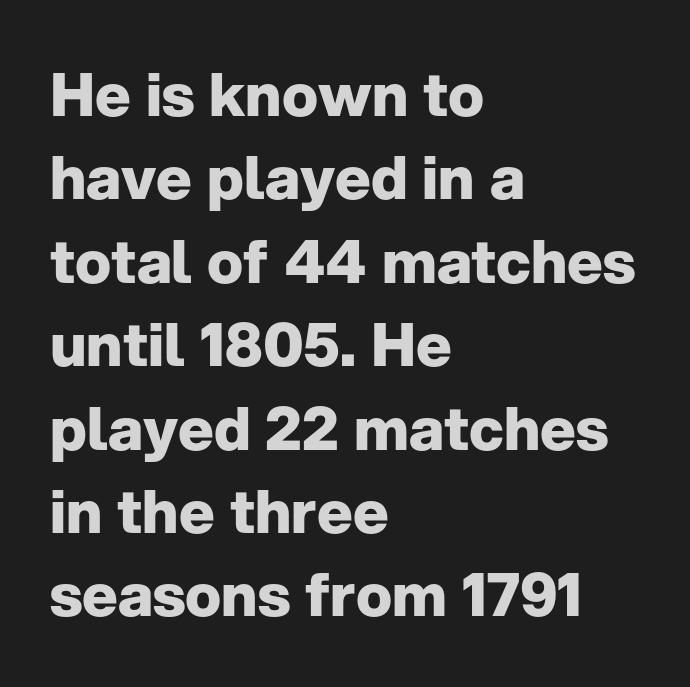
The rendering uses a moderate line-height, typical for paragraphs. The lines in this sample share a left origin and differ only in where they stop. The tracking reads as untouched default to a designer's eye. Descenders hang freely into open space.
